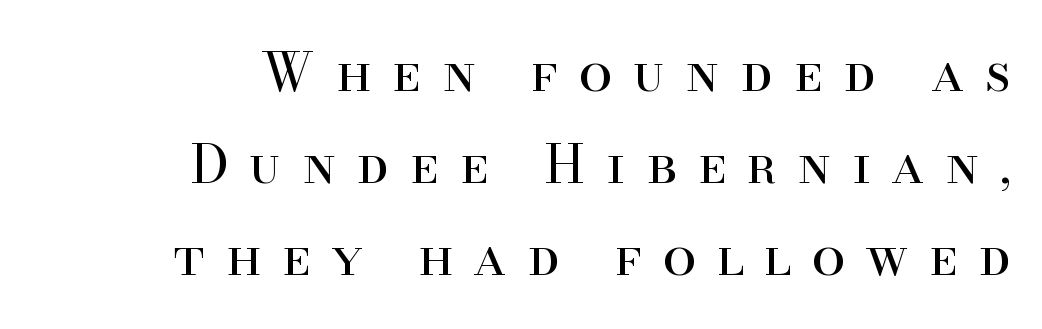
Q: Is the text bold? A: No.
Q: Is the text italic (slanted)? A: No, it is upright.
Q: Is the typeface a serif or a sans-serif typeface? A: Serif.
Q: Is the text underlined? A: No.
Q: How is the paragraph aligned? A: Right-aligned.
Q: Is the spacing between letters normal or unusually wide? A: Unusually wide.
Q: Width (condensed, normal, or wide)? A: Normal.
Q: Stroke contrast? A: High.
Q: x-height? A: Small.
Q: Monospaced? A: No.
